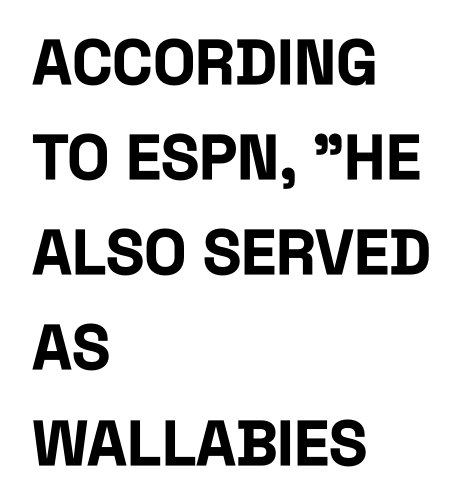
Each letter keeps its own natural width here, so spacing adapts to shape. A dark, heavy texture on the line: the type is bold. Short note: letters normally spaced. Short and long lines alike share a common starting point at left. Evenly set lines give the paragraph a standard silhouette.
